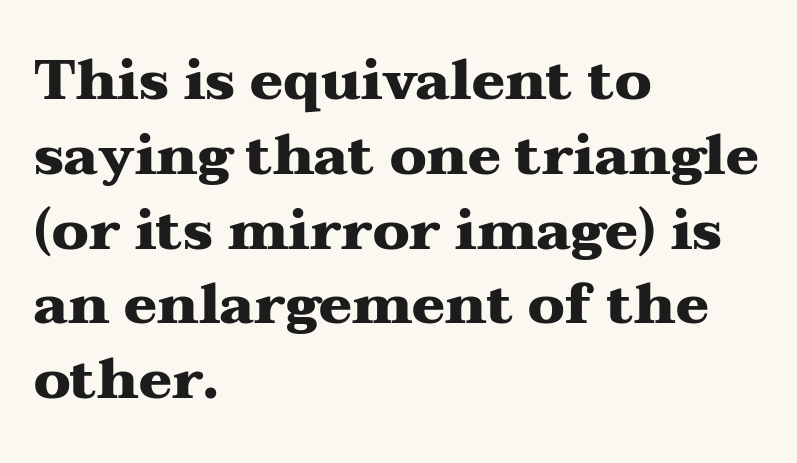
Q: Is the text bold? A: Yes.
Q: Is the text italic (slanted)? A: No, it is upright.
Q: Is the typeface a serif or a sans-serif typeface? A: Serif.
Q: Is the text underlined? A: No.
Q: How is the paragraph aligned? A: Left-aligned.
Q: Is the spacing between letters normal or unusually wide? A: Normal.
Q: Is the spacing between lines tight, normal or loose? A: Normal.
Q: Width (condensed, normal, or wide)? A: Wide.
Q: Stroke contrast? A: Medium.
Q: x-height? A: Medium.
Q: Monospaced? A: No.
